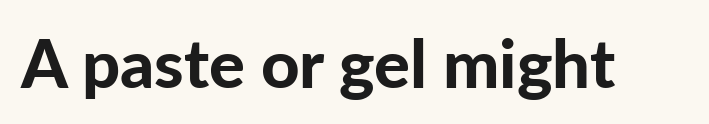
{"serif": "no", "italic": "no", "bold": "yes", "weight": "bold", "width": "normal", "stroke_contrast": "low", "x_height": "medium", "monospaced": "no", "underline": "no", "letter_spacing": "normal", "letter_spacing_em": 0.0, "glyph_px": 67}
